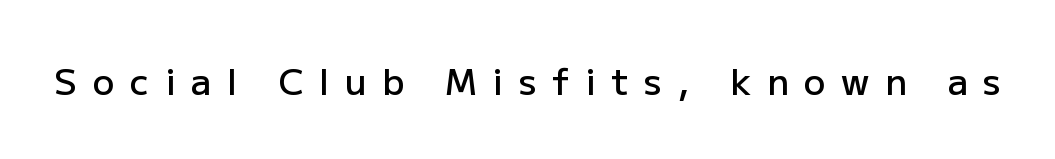
Posture: vertical. What weight is shown? A semibold, between regular and bold. The foot of each line stays bare and open. Substantial extra tracking has been applied to these lines. Note the varied advance widths — an 'i' is clearly narrower than an 'm'. Letterform terminals end flat and unadorned throughout the passage.
